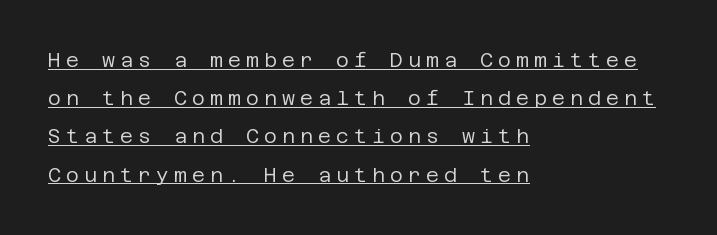
The image shows 20 px text type, upright; set left-aligned, loose line spacing (1.91x), unusually wide letter spacing (+0.25 em), underlined.
